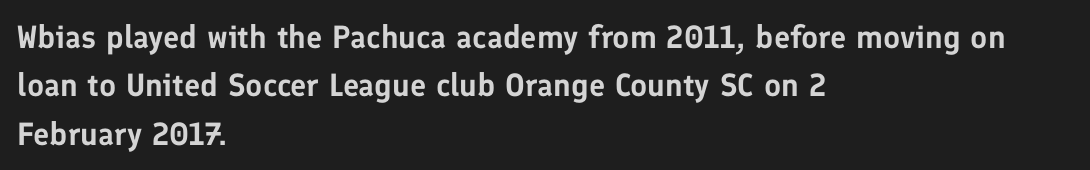
Q: Is the text italic (slanted)? A: No, it is upright.
Q: Is the typeface a serif or a sans-serif typeface? A: Sans-serif.
Q: Is the text underlined? A: No.
Q: How is the paragraph aligned? A: Left-aligned.
Q: Is the spacing between letters normal or unusually wide? A: Normal.
Q: Is the spacing between lines tight, normal or loose? A: Normal.
Q: Width (condensed, normal, or wide)? A: Normal.
Q: Stroke contrast? A: Low.
Q: x-height? A: Medium.
Q: Monospaced? A: No.
